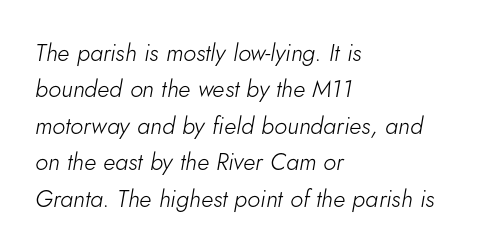
Q: Is the text bold? A: No.
Q: Is the text italic (slanted)? A: Yes, it leans right by about 5 degrees.
Q: Is the text underlined? A: No.
Q: How is the paragraph aligned? A: Left-aligned.
Q: Is the spacing between letters normal or unusually wide? A: Normal.
Q: Is the spacing between lines tight, normal or loose? A: Normal.
